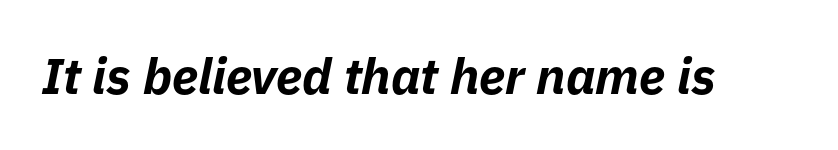
Q: Is the text bold? A: Yes.
Q: Is the text italic (slanted)? A: Yes, it leans right by about 11 degrees.
Q: Is the text underlined? A: No.
Q: Is the spacing between letters normal or unusually wide? A: Normal.
Q: Width (condensed, normal, or wide)? A: Normal.
Q: Stroke contrast? A: Low.
Q: x-height? A: Medium.
Q: Monospaced? A: No.
